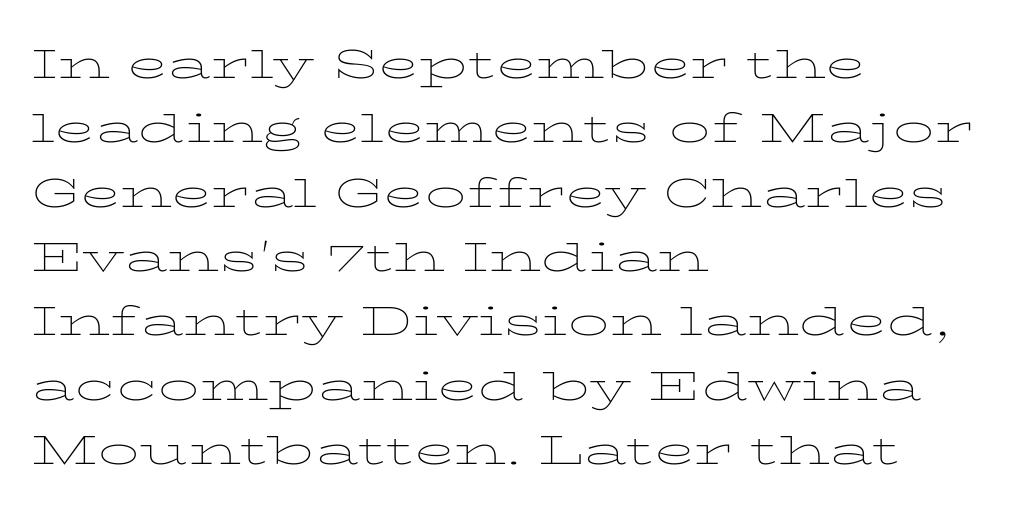
On a weight scale, this lands at 450 or below. The letters carry serifs — small finishing strokes at the ends of their stems. Just letters on the line, the space beneath them empty. The passage shown has conventional tracking throughout.
